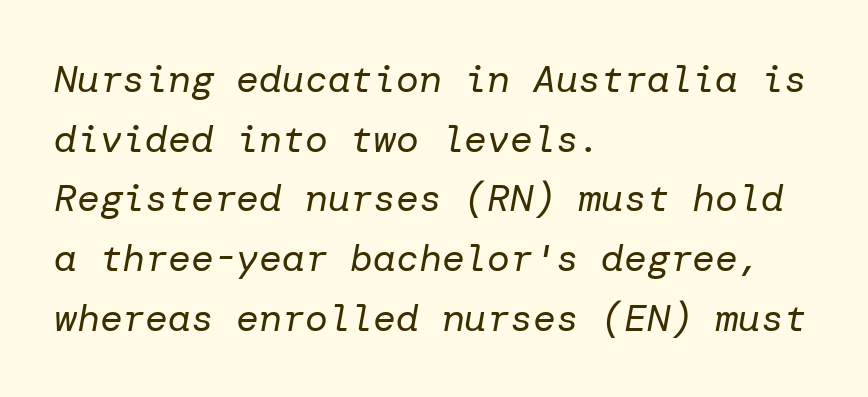
Q: Is the text bold? A: No.
Q: Is the text italic (slanted)? A: Yes, it leans right by about 10 degrees.
Q: Is the text underlined? A: No.
Q: How is the paragraph aligned? A: Left-aligned.
Q: Is the spacing between letters normal or unusually wide? A: Normal.
Q: Is the spacing between lines tight, normal or loose? A: Normal.
Q: Width (condensed, normal, or wide)? A: Normal.
Q: Stroke contrast? A: Low.
Q: x-height? A: Medium.
